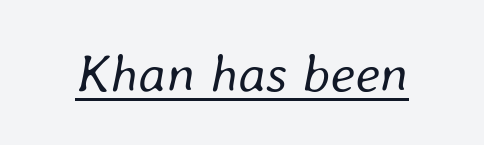
Students, note that the glyphs here touch the page at normal intervals. Heft: none added — not bold. You could not count columns in this text — the font is proportionally spaced. The lettering tilts uniformly, giving the passage an italic look. A continuous stroke trails under the words, as in a hyperlink.
